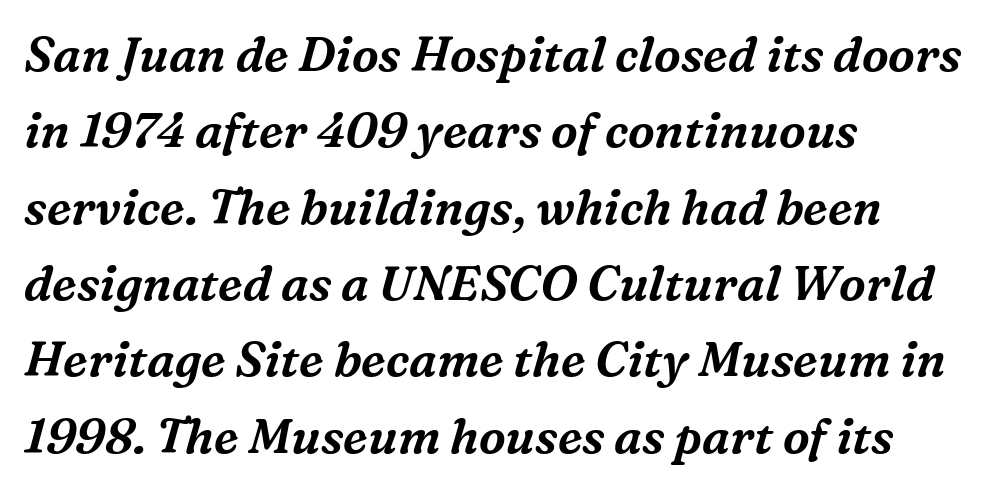
{"serif": "yes", "italic": "yes", "lean": "right", "slant_degrees": 16, "width": "normal", "stroke_contrast": "medium", "x_height": "medium", "monospaced": "no", "underline": "no", "align": "left", "line_spacing": "normal", "line_spacing_ratio": 1.59, "letter_spacing": "normal", "letter_spacing_em": 0.0, "glyph_px": 48}
